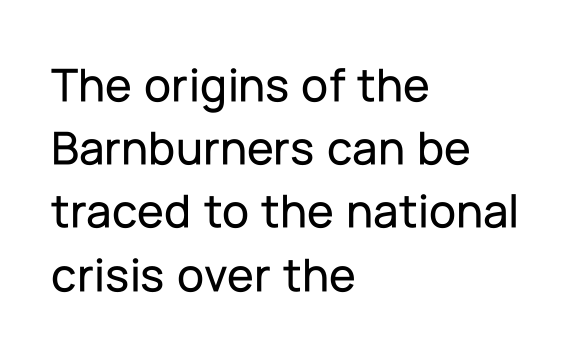
Unlike a traditional serif, this face leaves its strokes unadorned. Rule under the text: the space is simply empty. The passage shown is typed in a proportional face where columns would drift. In CSS terms this would be text-align: left. Regular leading. Inter-character spacing is left at the font's built-in metrics.
